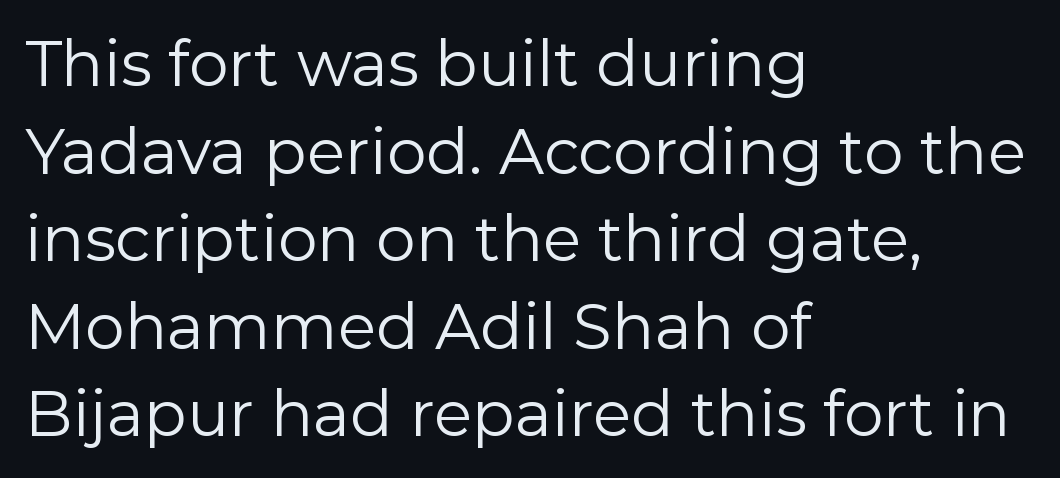
Does the leading feel generous? No, just average. Descenders hang freely into open space. The typography opts for an upright posture over an oblique one. One-word summary of the alignment: left. Character widths vary here, with narrow letters taking less room than wide ones. Words appear dense and cohesive because spacing is normal.
